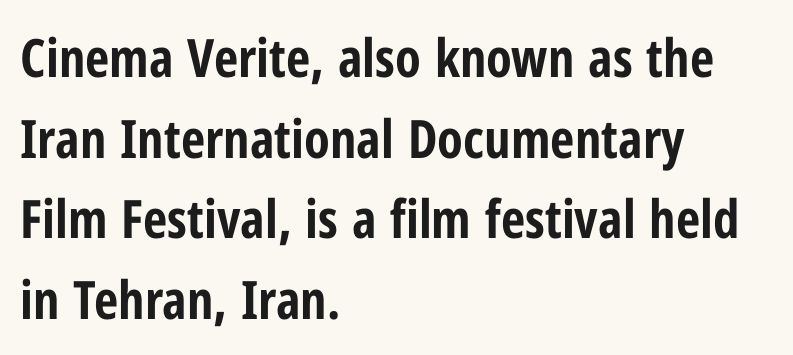
The compositor pushed each line to the left boundary. The lettering stays uniformly vertical, giving the passage a roman look. Decoration check: the copy has no underline. In terms of letterspacing, this is plain default setting.
